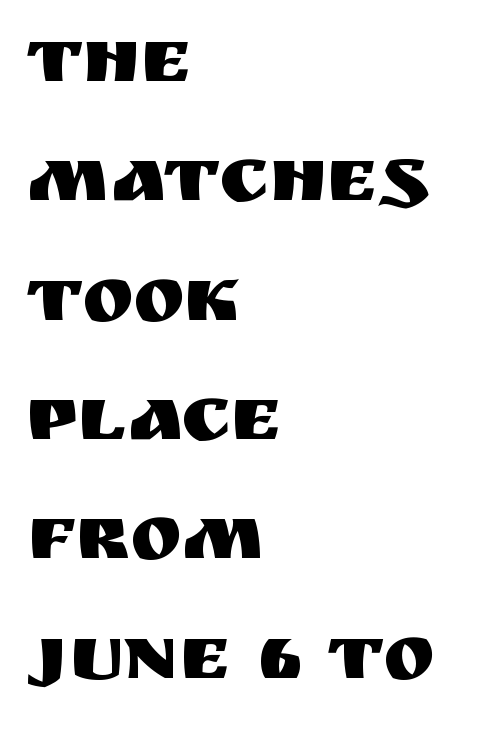
{"serif": "no", "italic": "no", "width": "normal", "stroke_contrast": "medium", "x_height": "large", "monospaced": "no", "underline": "no", "align": "left", "line_spacing": "normal", "line_spacing_ratio": 1.53, "letter_spacing": "normal", "letter_spacing_em": 0.0, "glyph_px": 78}
